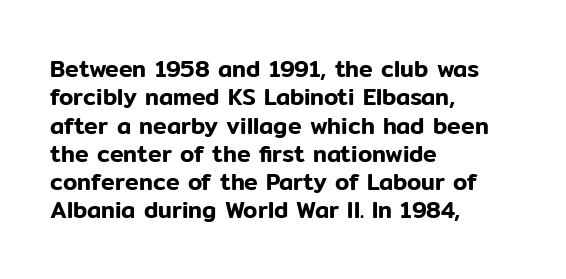
{"italic": "no", "underline": "no", "align": "left", "line_spacing_ratio": 1.23, "letter_spacing": "normal", "letter_spacing_em": 0.0, "glyph_px": 23}
